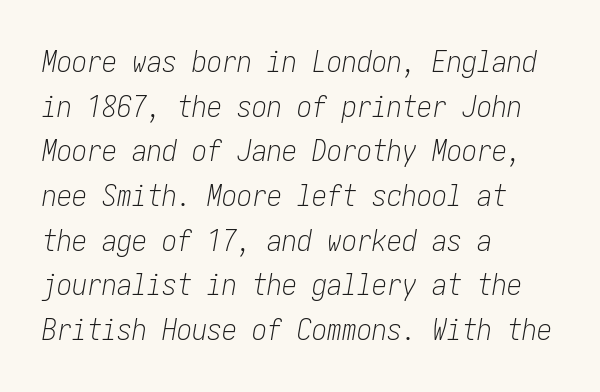
Q: Is the text bold? A: No.
Q: Is the text italic (slanted)? A: Yes, it leans right by about 10 degrees.
Q: Is the text underlined? A: No.
Q: How is the paragraph aligned? A: Left-aligned.
Q: Is the spacing between letters normal or unusually wide? A: Normal.
Q: Is the spacing between lines tight, normal or loose? A: Normal.
Q: Width (condensed, normal, or wide)? A: Condensed.
Q: Stroke contrast? A: Low.
Q: x-height? A: Medium.
